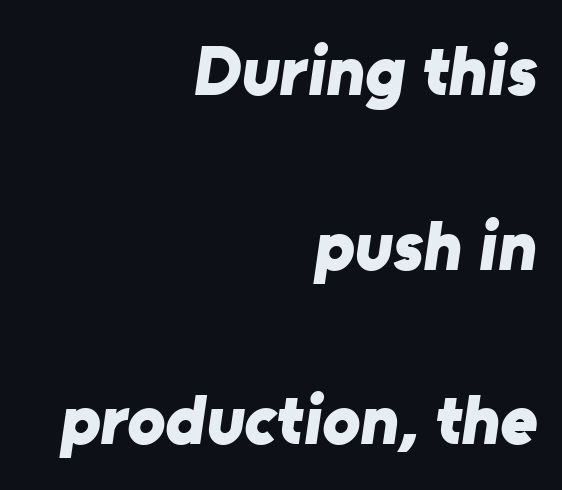
{"serif": "no", "bold": "yes", "weight": "bold", "width": "normal", "stroke_contrast": "low", "x_height": "medium", "monospaced": "no", "underline": "no", "align": "right", "line_spacing": "loose", "line_spacing_ratio": 2.46, "letter_spacing": "normal", "letter_spacing_em": 0.0, "glyph_px": 71}
